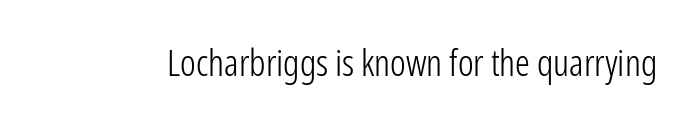
{"serif": "no", "italic": "no", "bold": "no", "weight": "light", "width": "condensed", "stroke_contrast": "low", "x_height": "medium", "monospaced": "no", "underline": "no", "letter_spacing": "normal", "letter_spacing_em": 0.0, "glyph_px": 37}
